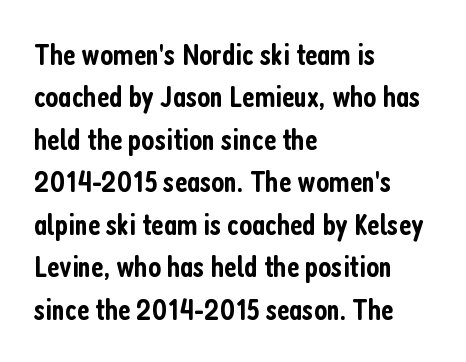
{"serif": "no", "italic": "no", "bold": "semi", "weight": "semibold", "width": "condensed", "stroke_contrast": "low", "x_height": "medium", "monospaced": "no", "underline": "no", "align": "left", "line_spacing": "normal", "line_spacing_ratio": 1.37, "letter_spacing": "normal", "letter_spacing_em": 0.0, "glyph_px": 31}
